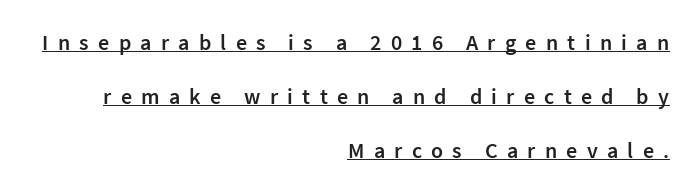
{"italic": "no", "bold": "semi", "underline": "yes", "align": "right", "line_spacing": "loose", "line_spacing_ratio": 2.45, "letter_spacing": "wide", "letter_spacing_em": 0.42, "glyph_px": 22}
